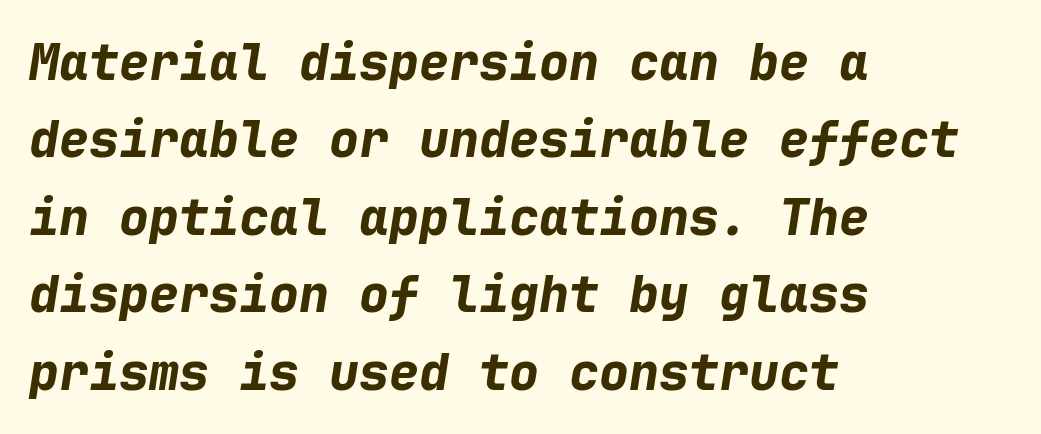
Descenders hang freely into open space. Chunky letters — that's bold for sure. Whoever set this chose a conventional vertical rhythm. What stands out about the letter spacing? Nothing — it is the standard amount.
